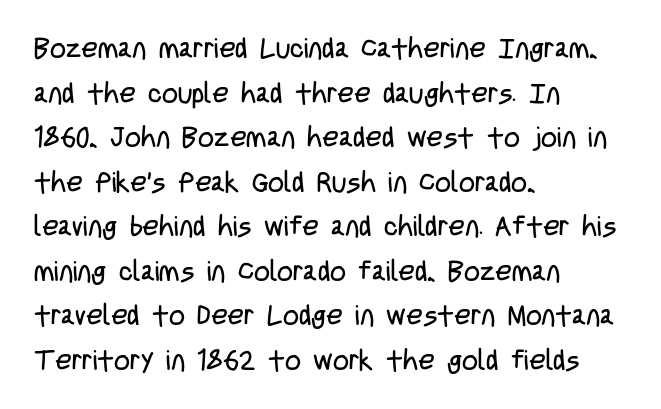
The image shows 28 px regular-weight, condensed sans-serif type, upright; set left-aligned, normal line spacing (1.59x), normal letter spacing, not underlined; low stroke contrast and a large x-height.
